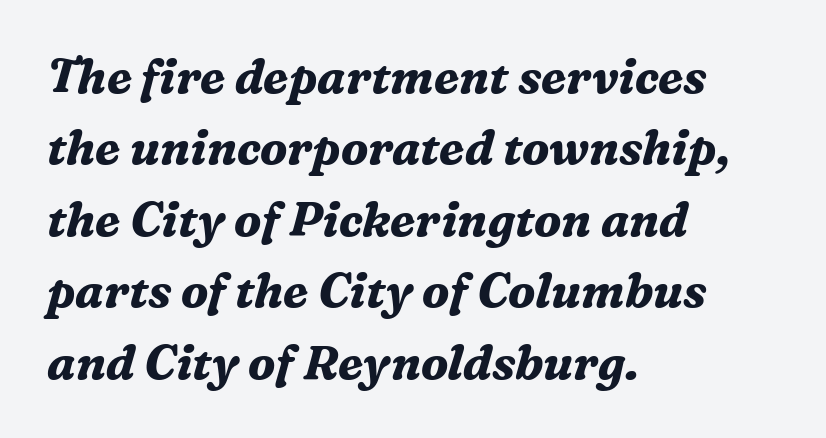
Q: Is the text bold? A: Yes.
Q: Is the text italic (slanted)? A: Yes, it leans right by about 16 degrees.
Q: Is the typeface a serif or a sans-serif typeface? A: Serif.
Q: Is the text underlined? A: No.
Q: How is the paragraph aligned? A: Left-aligned.
Q: Is the spacing between letters normal or unusually wide? A: Normal.
Q: Is the spacing between lines tight, normal or loose? A: Normal.
Q: Width (condensed, normal, or wide)? A: Normal.
Q: Stroke contrast? A: Medium.
Q: x-height? A: Medium.
Q: Monospaced? A: No.
